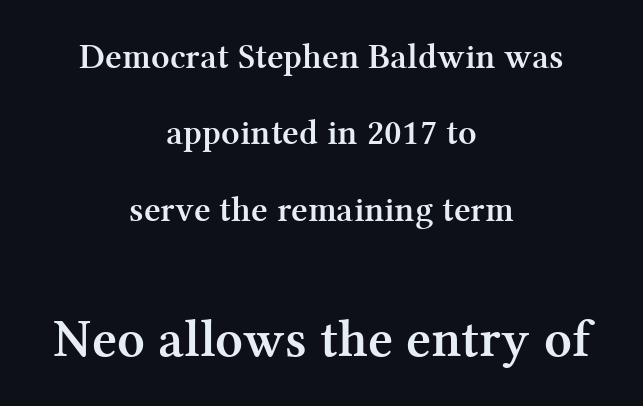
{"serif": "yes", "italic": "no", "bold": "yes", "weight": "semibold", "width": "normal", "stroke_contrast": "medium", "x_height": "medium", "monospaced": "no", "underline": "no", "align": "center", "line_spacing": "loose", "line_spacing_ratio": 2.12, "letter_spacing": "normal", "letter_spacing_em": 0.0, "larger_block": "second", "size_ratio": 1.5, "glyph_px": 54}
